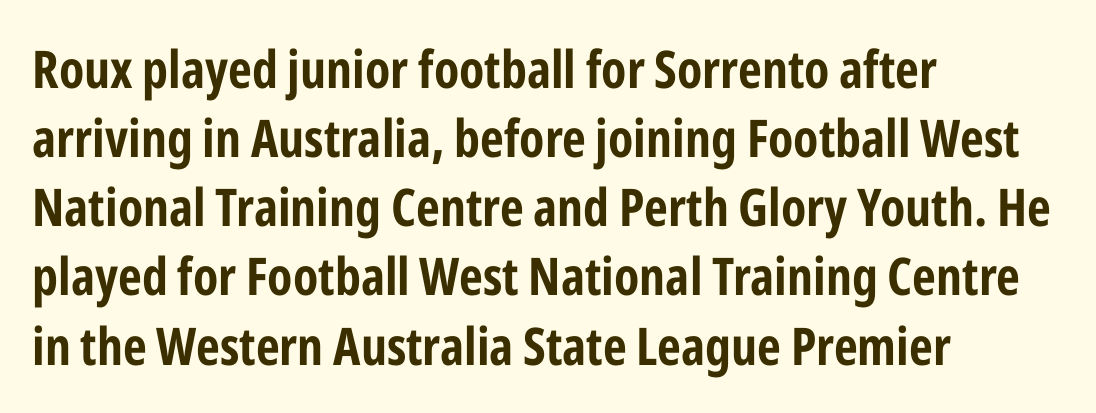
The image shows 52 px condensed sans-serif type, upright; set left-aligned, normal line spacing (1.33x), normal letter spacing, not underlined; low stroke contrast and a medium x-height.
